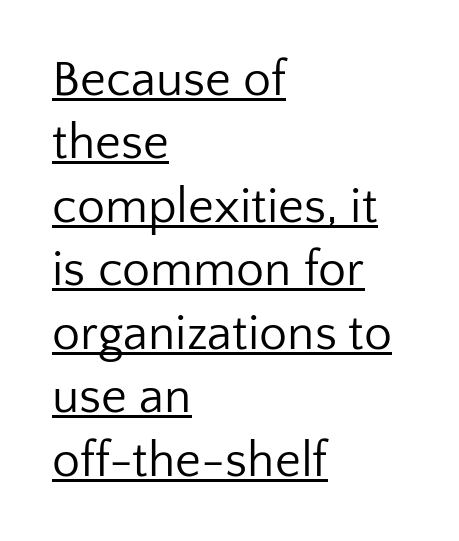
{"serif": "no", "italic": "no", "bold": "no", "weight": "regular", "width": "normal", "stroke_contrast": "low", "x_height": "medium", "monospaced": "no", "underline": "yes", "align": "left", "line_spacing": "normal", "line_spacing_ratio": 1.27, "letter_spacing": "normal", "letter_spacing_em": 0.0, "glyph_px": 50}
